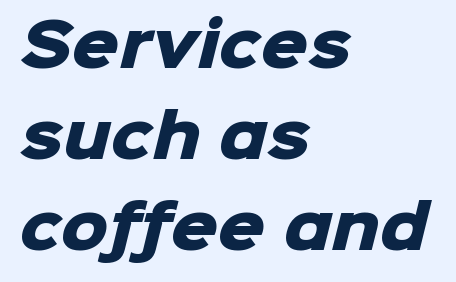
The image shows 59 px heavy sans-serif type; set left-aligned, normal line spacing (1.54x), normal letter spacing, not underlined; low stroke contrast and a medium x-height.
